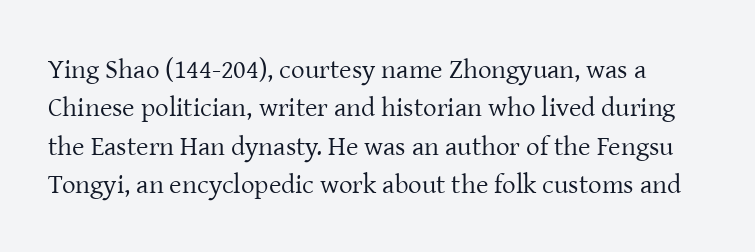
A quiet, ordinary-to-light weight characterises the typeface. No extra tracking has been applied to these lines. The string is rendered with underlining switched off. In terms of posture, this sample is upright.
